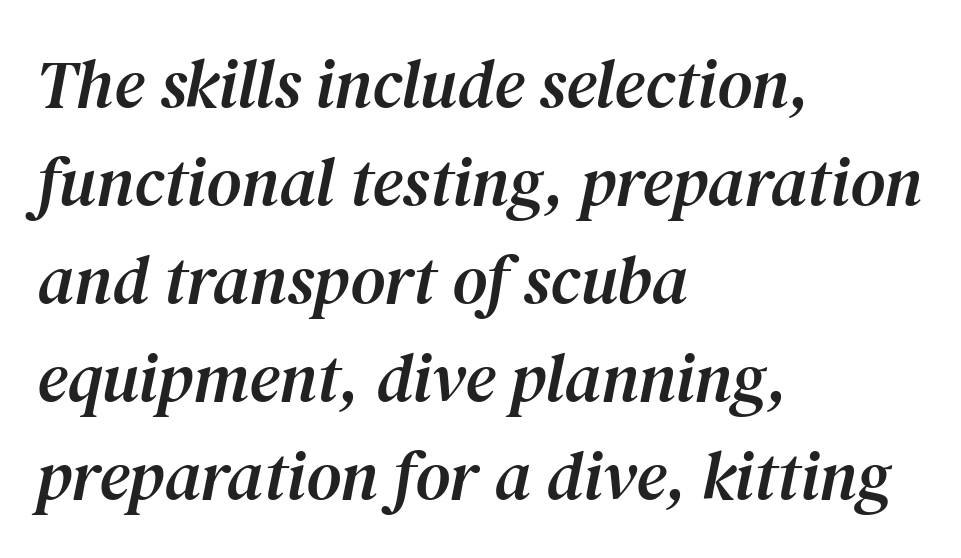
{"serif": "yes", "italic": "yes", "lean": "right", "slant_degrees": 12, "width": "normal", "stroke_contrast": "medium", "x_height": "medium", "monospaced": "no", "underline": "no", "align": "left", "line_spacing": "normal", "line_spacing_ratio": 1.44, "letter_spacing": "normal", "letter_spacing_em": 0.0, "glyph_px": 68}
